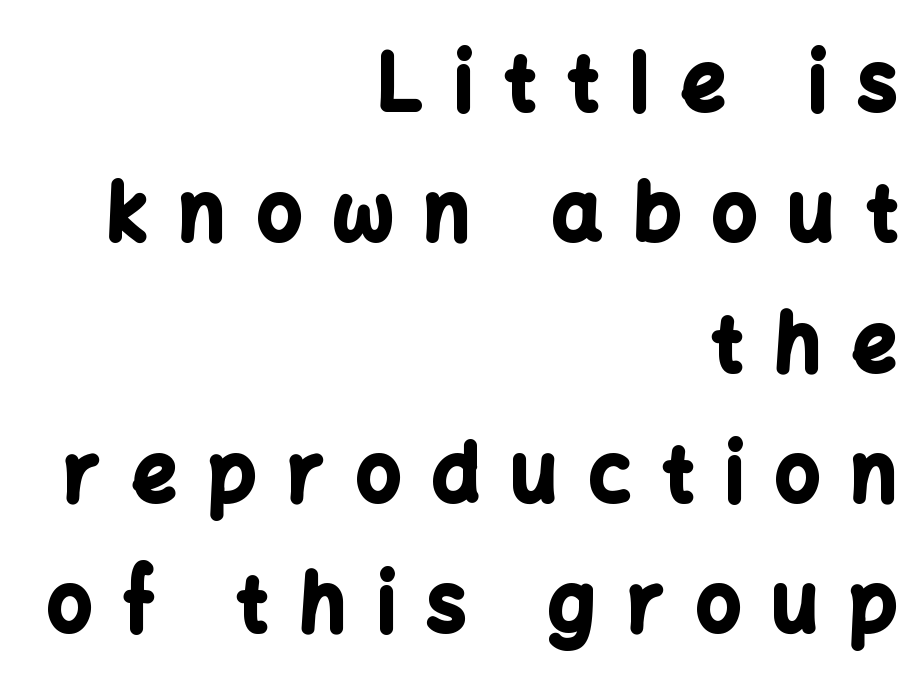
{"serif": "no", "italic": "no", "bold": "yes", "weight": "bold", "width": "normal", "stroke_contrast": "low", "x_height": "medium", "monospaced": "no", "underline": "no", "align": "right", "line_spacing": "normal", "line_spacing_ratio": 1.67, "letter_spacing": "wide", "letter_spacing_em": 0.41, "glyph_px": 78}
